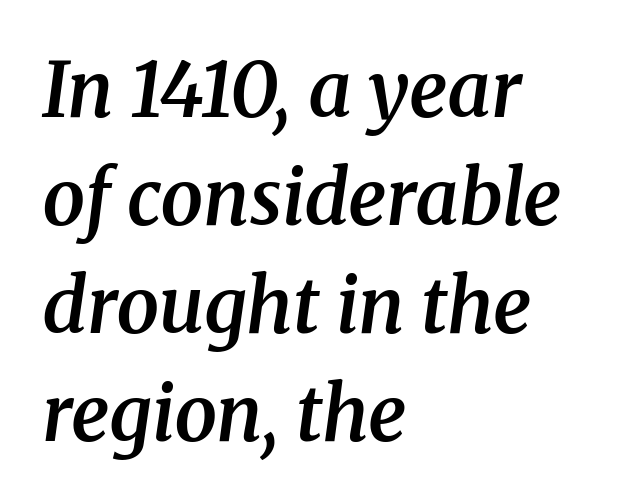
Q: Is the text bold? A: Semi-bold.
Q: Is the text italic (slanted)? A: Yes, it leans right by about 8 degrees.
Q: Is the typeface a serif or a sans-serif typeface? A: Serif.
Q: Is the text underlined? A: No.
Q: How is the paragraph aligned? A: Left-aligned.
Q: Is the spacing between letters normal or unusually wide? A: Normal.
Q: Is the spacing between lines tight, normal or loose? A: Normal.
Q: Width (condensed, normal, or wide)? A: Normal.
Q: Stroke contrast? A: Medium.
Q: x-height? A: Medium.
Q: Monospaced? A: No.
